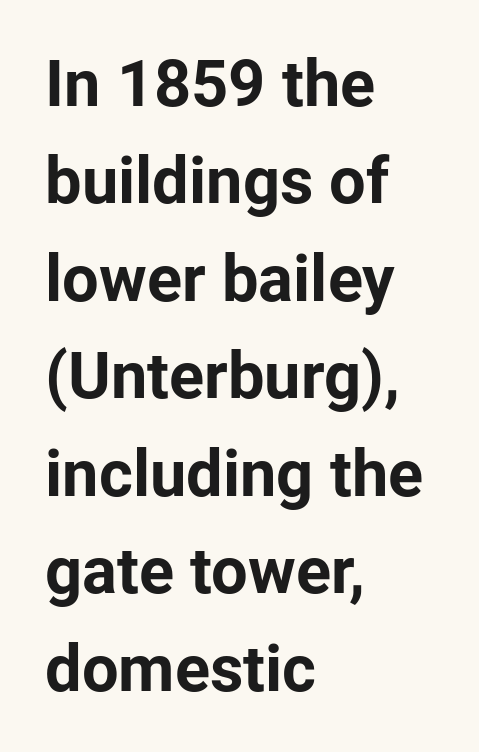
{"serif": "no", "italic": "no", "bold": "yes", "weight": "bold", "width": "normal", "stroke_contrast": "low", "x_height": "medium", "monospaced": "no", "underline": "no", "align": "left", "line_spacing": "normal", "line_spacing_ratio": 1.5, "letter_spacing": "normal", "letter_spacing_em": 0.0, "glyph_px": 65}
